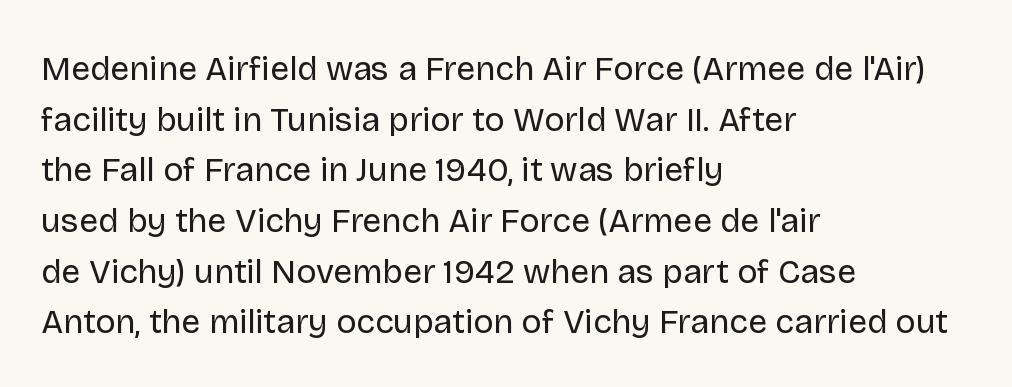
The image shows 34 px regular-weight sans-serif type, upright; set left-aligned, normal line spacing (1.49x), normal letter spacing, not underlined; low stroke contrast and a large x-height.
